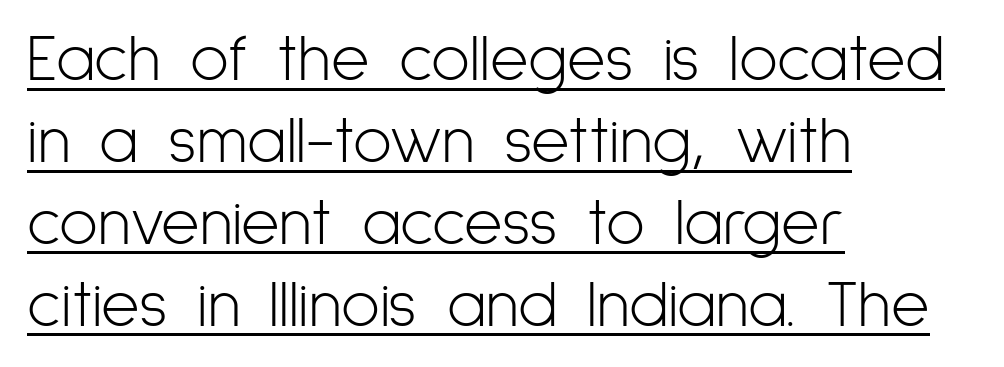
{"serif": "no", "italic": "no", "bold": "no", "weight": "light", "width": "condensed", "stroke_contrast": "low", "x_height": "medium", "monospaced": "no", "underline": "yes", "align": "left", "line_spacing_ratio": 1.24, "letter_spacing": "normal", "letter_spacing_em": 0.0, "glyph_px": 66}
